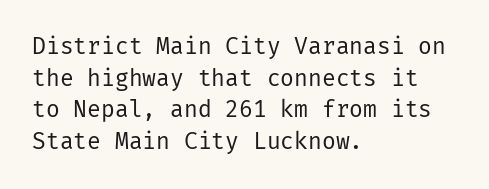
{"italic": "no", "bold": "no", "underline": "no", "align": "left", "line_spacing": "normal", "line_spacing_ratio": 1.38, "letter_spacing": "normal", "letter_spacing_em": 0.0, "glyph_px": 23}
